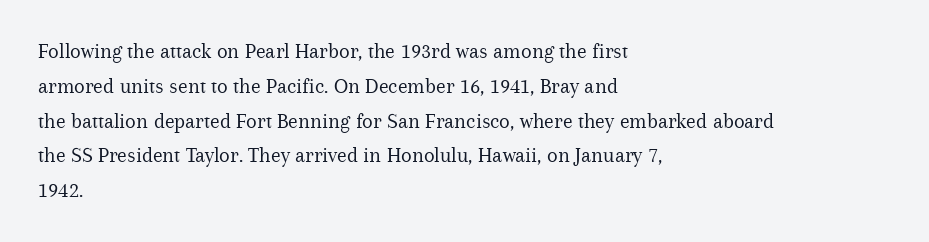
{"italic": "no", "bold": "no", "underline": "no", "align": "left", "line_spacing": "normal", "line_spacing_ratio": 1.58, "letter_spacing": "normal", "letter_spacing_em": 0.0, "glyph_px": 22}
